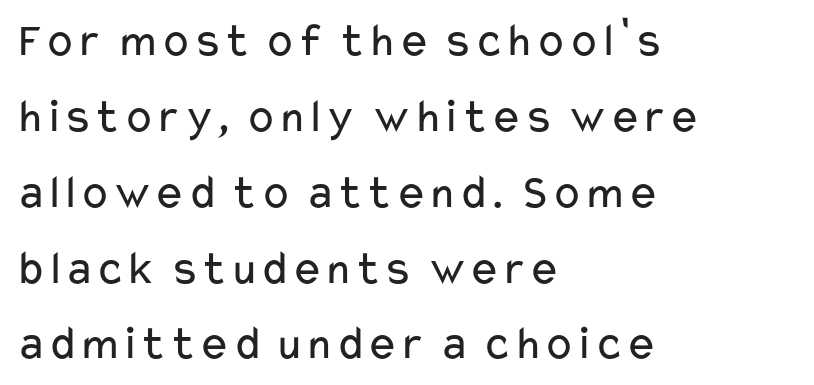
{"serif": "no", "italic": "no", "bold": "no", "weight": "regular", "width": "wide", "stroke_contrast": "low", "x_height": "medium", "monospaced": "no", "underline": "no", "align": "left", "line_spacing": "normal", "line_spacing_ratio": 1.58, "letter_spacing": "normal", "letter_spacing_em": 0.0, "glyph_px": 48}
